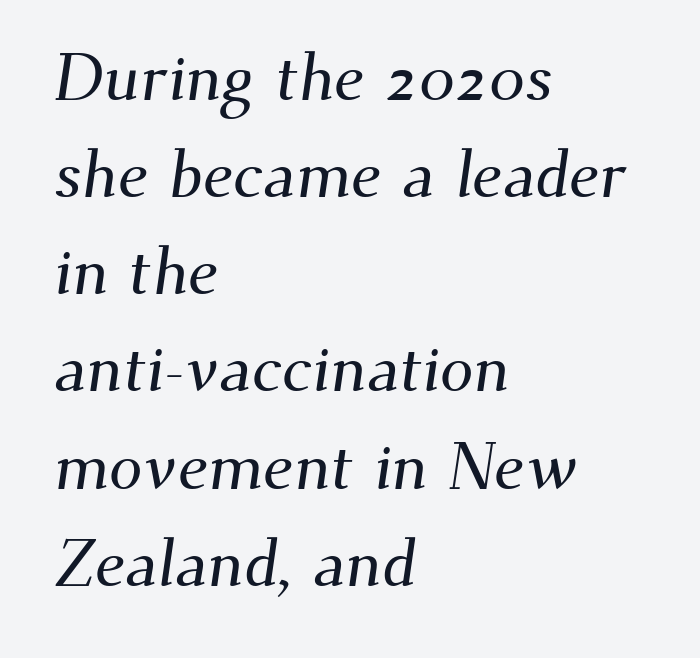
Q: Is the typeface a serif or a sans-serif typeface? A: Serif.
Q: Is the text underlined? A: No.
Q: How is the paragraph aligned? A: Left-aligned.
Q: Is the spacing between letters normal or unusually wide? A: Normal.
Q: Is the spacing between lines tight, normal or loose? A: Normal.
Q: Width (condensed, normal, or wide)? A: Normal.
Q: Stroke contrast? A: Medium.
Q: x-height? A: Small.
Q: Monospaced? A: No.
